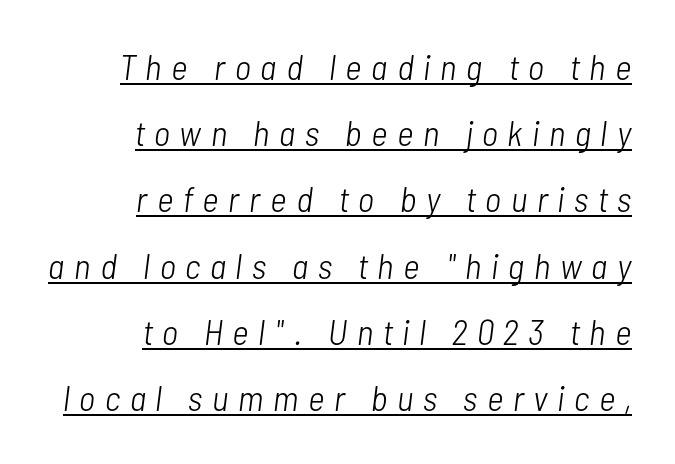
The image shows 36 px light, condensed type, italic (leaning right); set right-aligned, line spacing 1.84x, unusually wide letter spacing (+0.27 em), underlined; low stroke contrast and a medium x-height.
